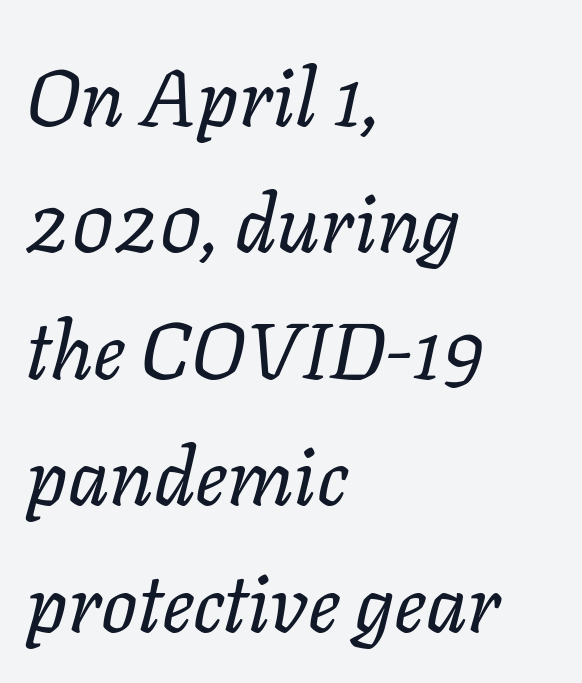
Q: Is the text bold? A: No.
Q: Is the text italic (slanted)? A: Yes, it leans right by about 11 degrees.
Q: Is the text underlined? A: No.
Q: How is the paragraph aligned? A: Left-aligned.
Q: Is the spacing between letters normal or unusually wide? A: Normal.
Q: Is the spacing between lines tight, normal or loose? A: Normal.
Q: Width (condensed, normal, or wide)? A: Normal.
Q: Stroke contrast? A: Low.
Q: x-height? A: Medium.
Q: Monospaced? A: No.
